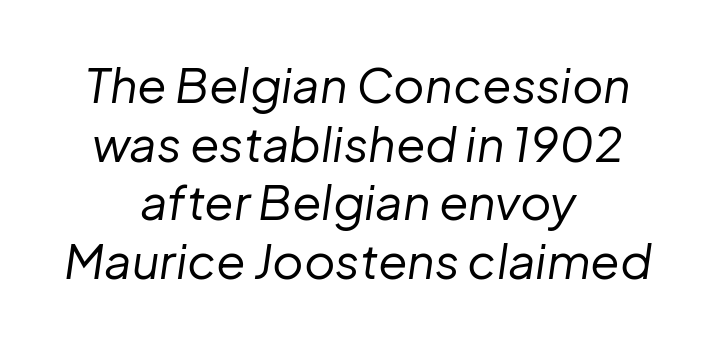
{"italic": "yes", "lean": "right", "slant_degrees": 8, "bold": "no", "weight": "regular", "width": "normal", "stroke_contrast": "low", "x_height": "medium", "monospaced": "no", "underline": "no", "align": "center", "line_spacing_ratio": 1.22, "letter_spacing": "normal", "letter_spacing_em": 0.0, "glyph_px": 48}
